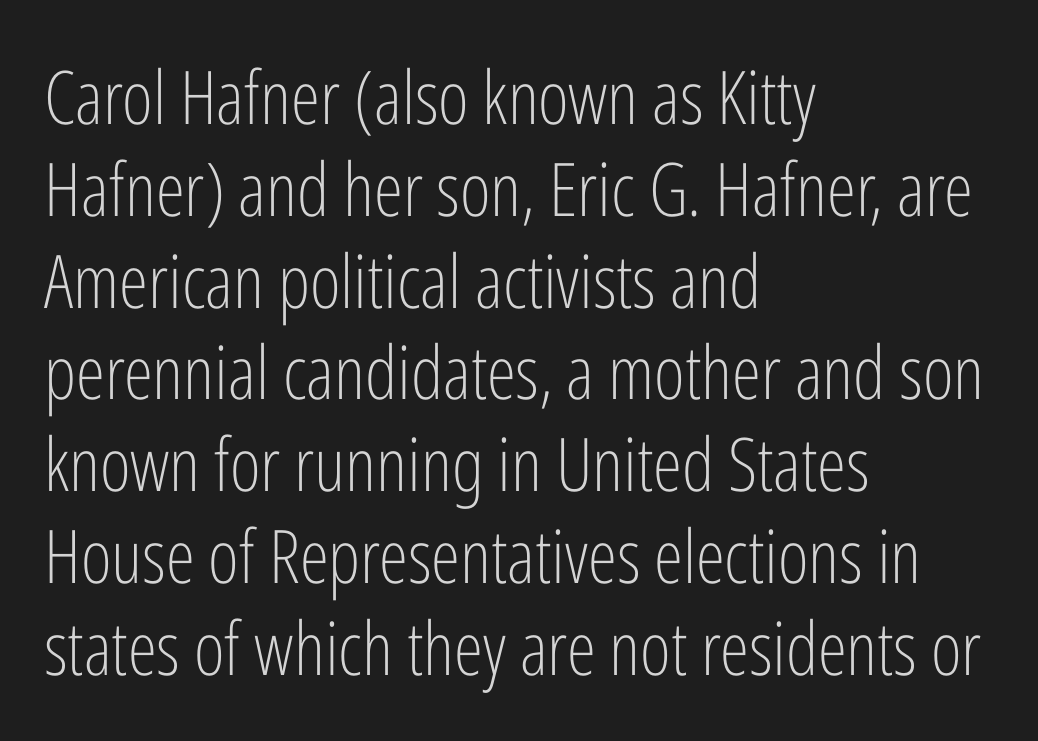
The image shows 74 px light, condensed sans-serif type, upright; set left-aligned, line spacing 1.24x, normal letter spacing, not underlined; low stroke contrast and a medium x-height.
